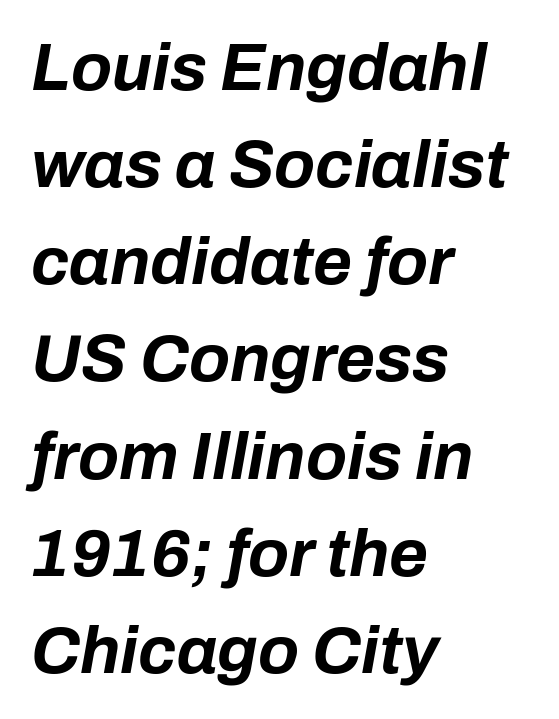
{"italic": "yes", "lean": "right", "slant_degrees": 10, "bold": "yes", "weight": "bold", "width": "normal", "stroke_contrast": "low", "x_height": "medium", "monospaced": "no", "underline": "no", "align": "left", "line_spacing": "normal", "line_spacing_ratio": 1.45, "letter_spacing": "normal", "letter_spacing_em": 0.0, "glyph_px": 67}
